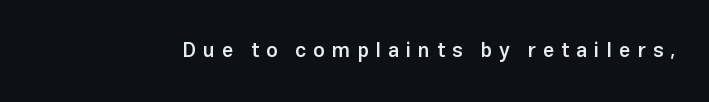
Q: Is the text bold? A: Semi-bold.
Q: Is the text italic (slanted)? A: No, it is upright.
Q: Is the text underlined? A: No.
Q: Is the spacing between letters normal or unusually wide? A: Unusually wide.
